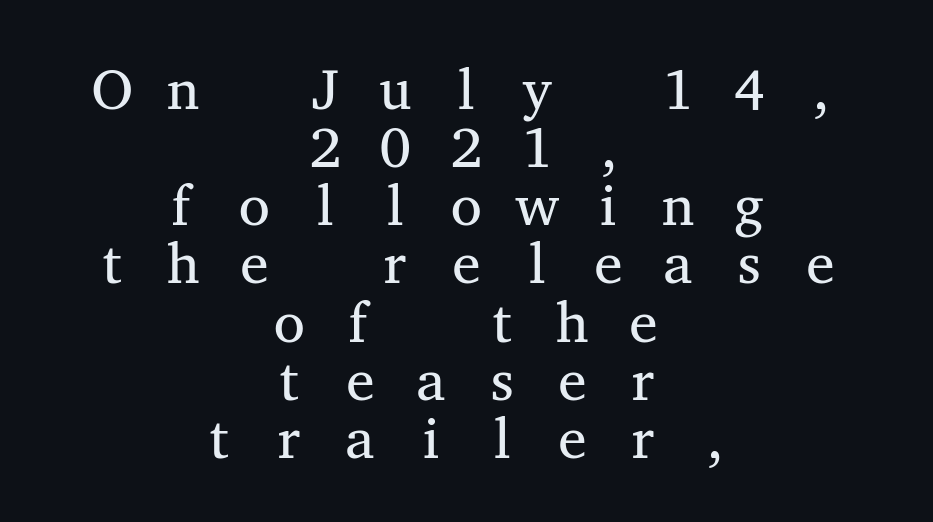
The image shows 57 px regular-weight, wide serif type, upright, monospaced; set centered, tight line spacing (1.02x), unusually wide letter spacing (+0.46 em), not underlined; medium stroke contrast and a medium x-height.
